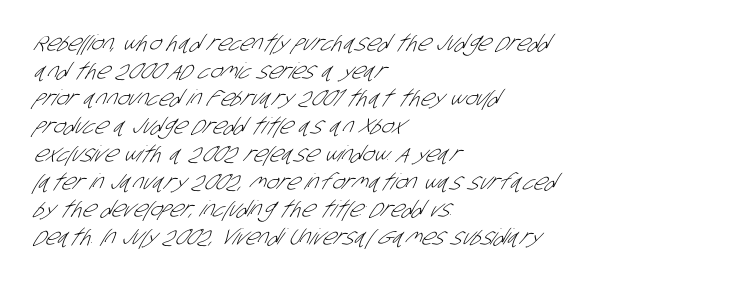
{"bold": "no", "underline": "no", "align": "left", "line_spacing": "normal", "line_spacing_ratio": 1.26, "letter_spacing": "normal", "letter_spacing_em": 0.0, "glyph_px": 22}
